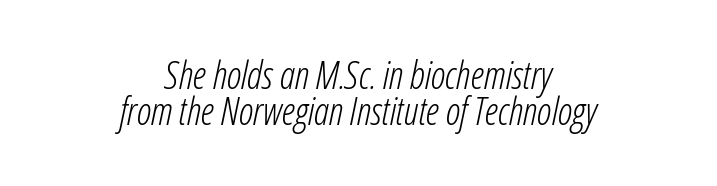
The image shows 38 px light, condensed type, italic (leaning right); set centered, tight line spacing (0.96x), normal letter spacing, not underlined; low stroke contrast and a medium x-height.
